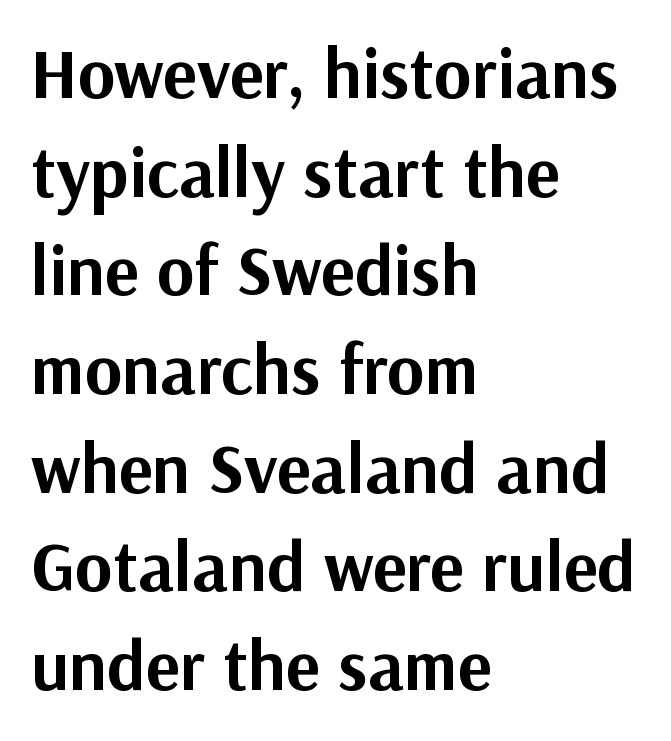
Q: Is the text bold? A: Yes.
Q: Is the text italic (slanted)? A: No, it is upright.
Q: Is the typeface a serif or a sans-serif typeface? A: Sans-serif.
Q: Is the text underlined? A: No.
Q: How is the paragraph aligned? A: Left-aligned.
Q: Is the spacing between letters normal or unusually wide? A: Normal.
Q: Is the spacing between lines tight, normal or loose? A: Normal.
Q: Width (condensed, normal, or wide)? A: Normal.
Q: Stroke contrast? A: Medium.
Q: x-height? A: Medium.
Q: Monospaced? A: No.
